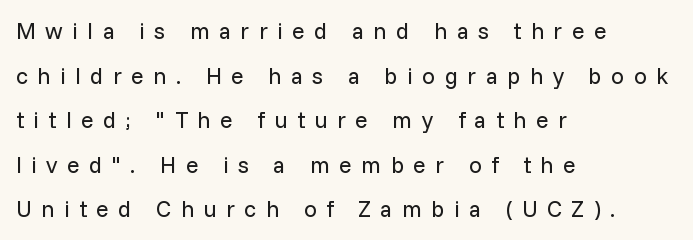
{"italic": "no", "bold": "no", "underline": "no", "align": "left", "line_spacing": "loose", "line_spacing_ratio": 1.94, "letter_spacing": "wide", "letter_spacing_em": 0.41, "glyph_px": 23}
